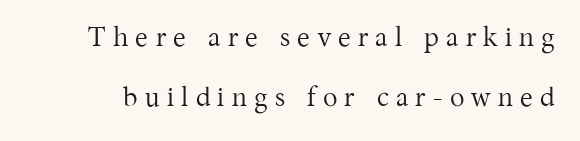
The strokes are not fattened; the text isn't bold. A typesetter would mark this as roman, not italic. Students, observe: this is what heavily led, spacious text looks like. The foot of each line stays bare and open. Observe the wide spacing: letters keep a clear distance from each other.
